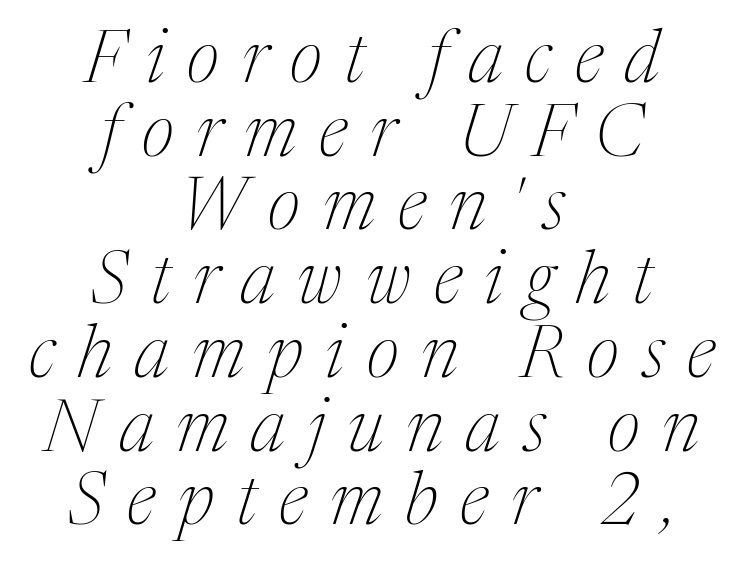
The font's italic variant was chosen for this text. Here the designer chose a conventional face with non-uniform glyph widths. A bare baseline throughout the passage. The passage shown has open, widely tracked lettering throughout. The whitespace from short lines is split evenly between both sides.
